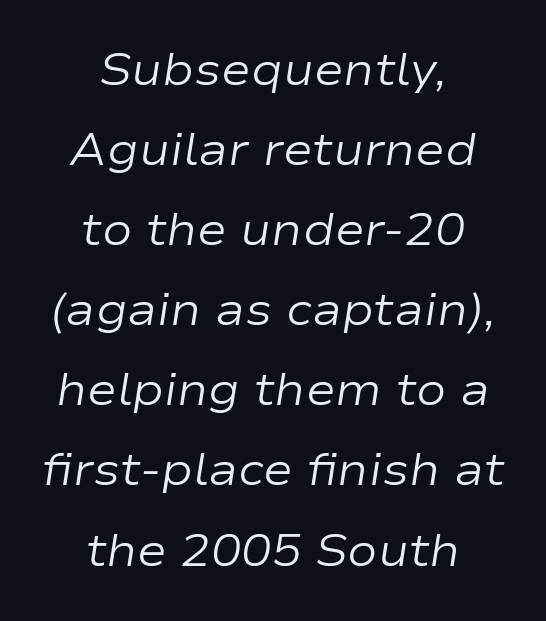
Q: Is the text bold? A: No.
Q: Is the text italic (slanted)? A: Yes, it leans right by about 9 degrees.
Q: Is the text underlined? A: No.
Q: How is the paragraph aligned? A: Centered.
Q: Is the spacing between letters normal or unusually wide? A: Normal.
Q: Width (condensed, normal, or wide)? A: Wide.
Q: Stroke contrast? A: Low.
Q: x-height? A: Medium.
Q: Monospaced? A: No.
